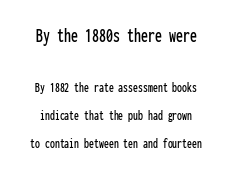
The image shows 20 px text type, upright; set loose line spacing (1.97x), normal letter spacing, not underlined; the first (top) block is 1.43x larger.
